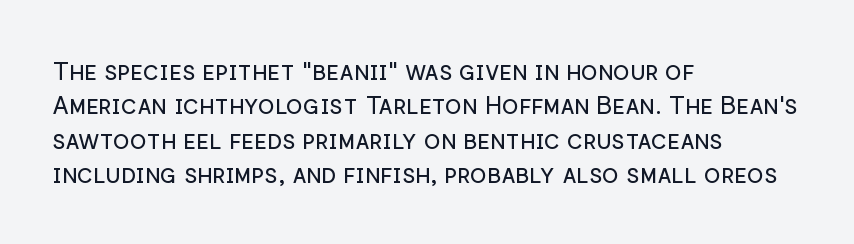
The image shows 25 px text type, upright; set left-aligned, normal line spacing (1.38x), normal letter spacing, not underlined.
